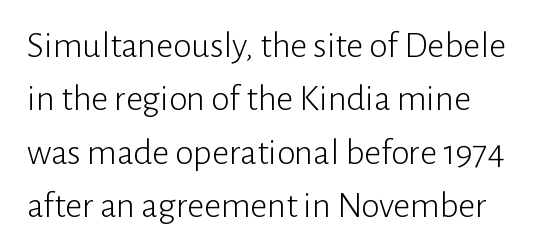
You could not count columns in this text — the font is proportionally spaced. The compositor pushed each line to the left boundary. Is there much room between lines? A standard amount, neither cramped nor airy. Words float on clear page, feet unadorned. No extra ink here — the face is not bold. Is there any slant? The stems are plumb.
